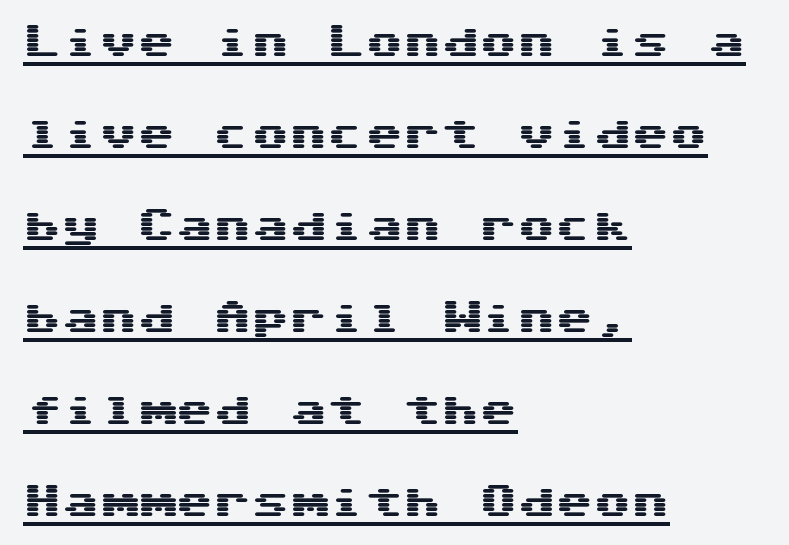
The image shows 38 px wide sans-serif type, upright, monospaced; set left-aligned, loose line spacing (2.42x), normal letter spacing, underlined; medium stroke contrast and a medium x-height.
